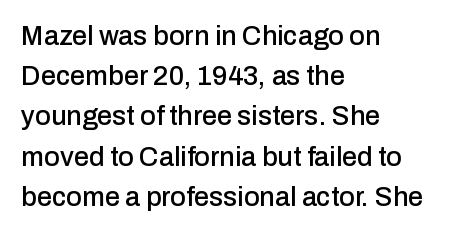
Q: Is the text italic (slanted)? A: No, it is upright.
Q: Is the text underlined? A: No.
Q: How is the paragraph aligned? A: Left-aligned.
Q: Is the spacing between letters normal or unusually wide? A: Normal.
Q: Is the spacing between lines tight, normal or loose? A: Normal.
